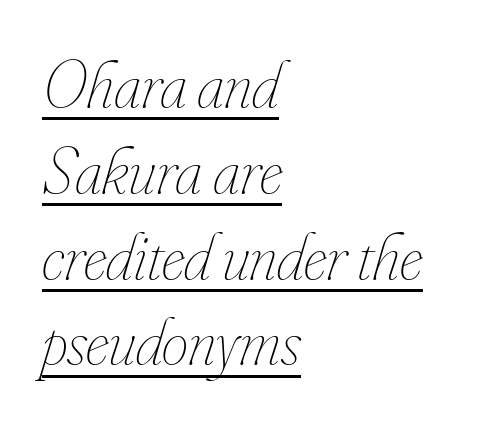
Q: Is the text bold? A: No.
Q: Is the text italic (slanted)? A: Yes, it leans right by about 16 degrees.
Q: Is the text underlined? A: Yes.
Q: How is the paragraph aligned? A: Left-aligned.
Q: Is the spacing between letters normal or unusually wide? A: Normal.
Q: Is the spacing between lines tight, normal or loose? A: Normal.
Q: Width (condensed, normal, or wide)? A: Condensed.
Q: Stroke contrast? A: Low.
Q: x-height? A: Small.
Q: Monospaced? A: No.
